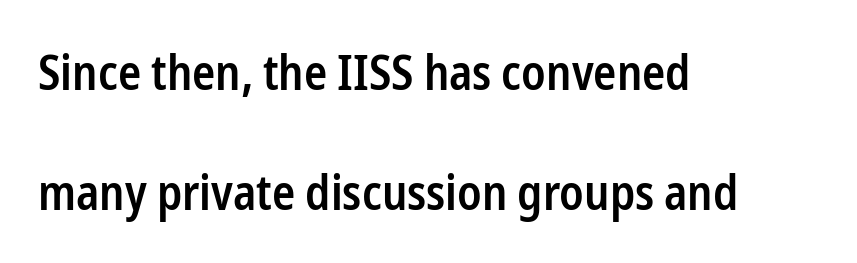
The leading is generous, giving the passage an open texture. These words are printed semibold, heavier than regular yet not bold. A bare baseline throughout the passage. Posture: upright roman.
